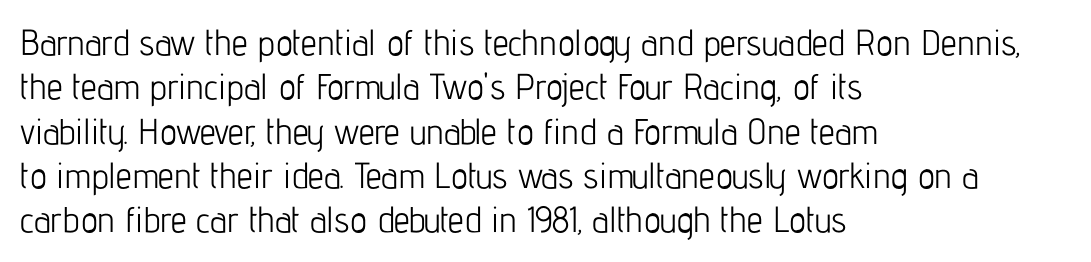
Q: Is the text bold? A: No.
Q: Is the text italic (slanted)? A: No, it is upright.
Q: Is the typeface a serif or a sans-serif typeface? A: Sans-serif.
Q: Is the text underlined? A: No.
Q: How is the paragraph aligned? A: Left-aligned.
Q: Is the spacing between letters normal or unusually wide? A: Normal.
Q: Width (condensed, normal, or wide)? A: Condensed.
Q: Stroke contrast? A: Low.
Q: x-height? A: Medium.
Q: Monospaced? A: No.
